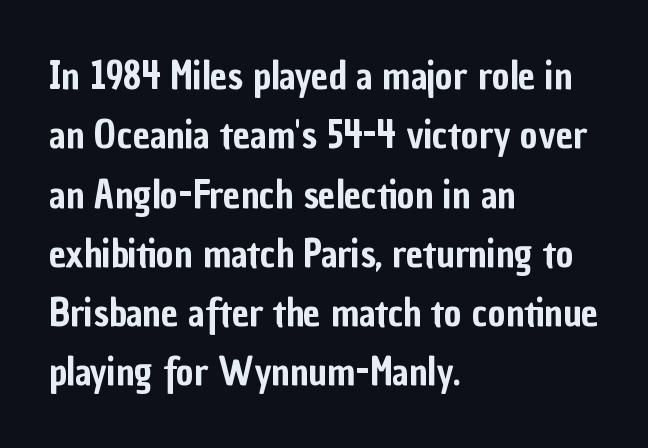
Q: Is the text italic (slanted)? A: No, it is upright.
Q: Is the typeface a serif or a sans-serif typeface? A: Sans-serif.
Q: Is the text underlined? A: No.
Q: How is the paragraph aligned? A: Left-aligned.
Q: Is the spacing between letters normal or unusually wide? A: Normal.
Q: Is the spacing between lines tight, normal or loose? A: Normal.
Q: Width (condensed, normal, or wide)? A: Condensed.
Q: Stroke contrast? A: Low.
Q: x-height? A: Medium.
Q: Monospaced? A: No.
